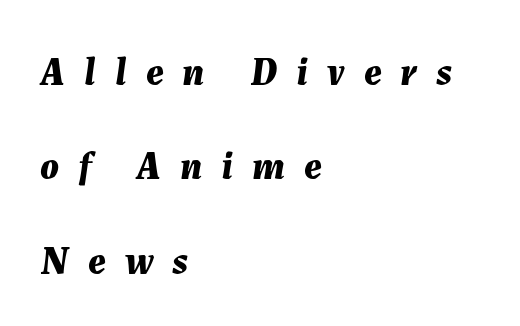
The image shows 39 px bold type, italic (leaning right); set left-aligned, loose line spacing (2.42x), unusually wide letter spacing (+0.49 em), not underlined; medium stroke contrast and a medium x-height.
